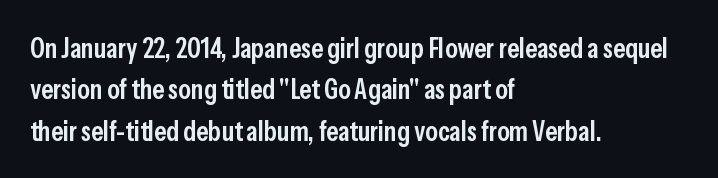
Q: Is the text bold? A: Semi-bold.
Q: Is the text italic (slanted)? A: No, it is upright.
Q: Is the typeface a serif or a sans-serif typeface? A: Sans-serif.
Q: Is the text underlined? A: No.
Q: How is the paragraph aligned? A: Left-aligned.
Q: Is the spacing between letters normal or unusually wide? A: Normal.
Q: Is the spacing between lines tight, normal or loose? A: Normal.
Q: Width (condensed, normal, or wide)? A: Condensed.
Q: Stroke contrast? A: Low.
Q: x-height? A: Medium.
Q: Monospaced? A: No.
